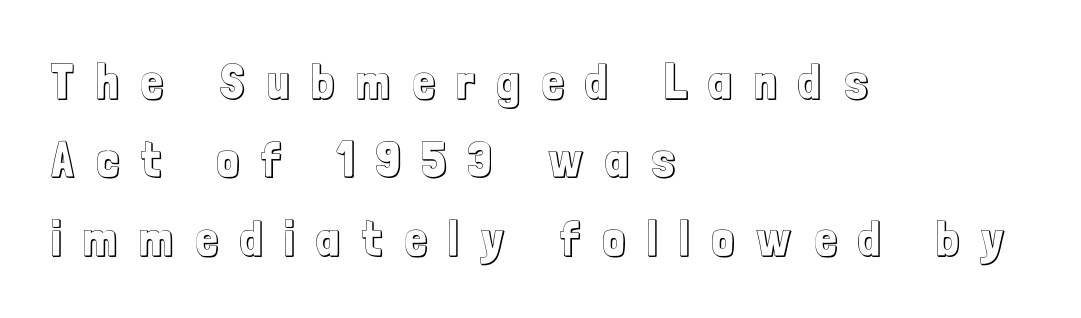
{"italic": "no", "width": "condensed", "x_height": "medium", "monospaced": "no", "underline": "no", "align": "left", "line_spacing": "normal", "line_spacing_ratio": 1.6, "letter_spacing": "wide", "letter_spacing_em": 0.45, "glyph_px": 49}
